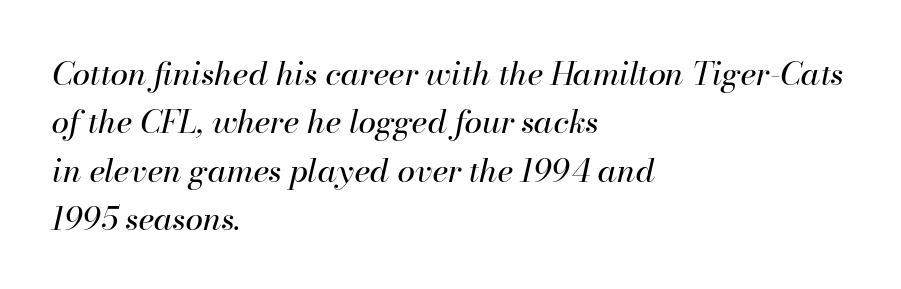
The letters sit at their default tracking, neither squeezed nor spread. The cut favours lightness, reaching ordinary text weight at its darkest. Each new line begins a customary step beneath the previous one. The face used here is proportionally spaced, like ordinary book or web type. Has an underline been added? It has not.
